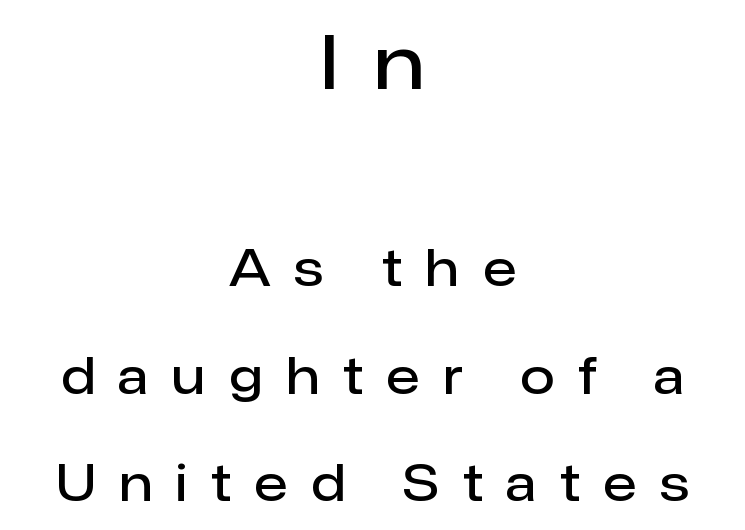
Q: Is the text bold? A: Semi-bold.
Q: Is the text italic (slanted)? A: No, it is upright.
Q: Is the typeface a serif or a sans-serif typeface? A: Sans-serif.
Q: Is the text underlined? A: No.
Q: How is the paragraph aligned? A: Centered.
Q: Is the spacing between letters normal or unusually wide? A: Unusually wide.
Q: Is the spacing between lines tight, normal or loose? A: Loose.
Q: Which block of text is set in a larger size, the first (top) or the second (bottom)? A: The first (top) one.
Q: Width (condensed, normal, or wide)? A: Normal.
Q: Stroke contrast? A: Low.
Q: x-height? A: Medium.
Q: Monospaced? A: No.
